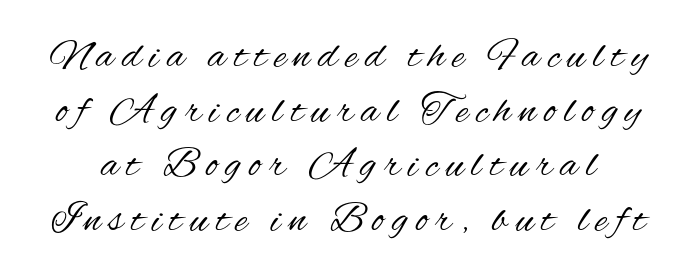
The passage shown is not bold in any degree. This sample has the flowing, uneven cadence of proportional lettering. Glance below the letters and you will spot only blank space.
